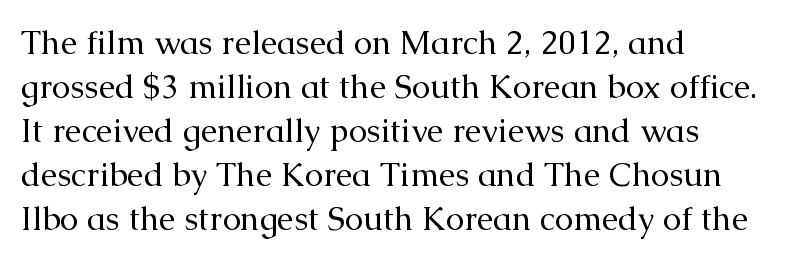
The image shows 33 px regular-weight serif type, upright; set left-aligned, normal line spacing (1.33x), normal letter spacing, not underlined; medium stroke contrast and a medium x-height.
